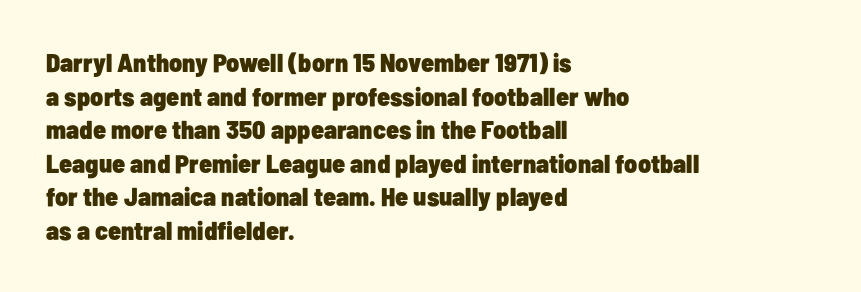
Regarding leading, the lines here are spaced in the standard way. Nothing unusual about the tracking: characters are spaced as the font intends. Clear beneath every line of the passage. The compositor pushed each line to the left boundary. Ascenders rise straight up at ninety degrees. The font is running at its bold setting.
